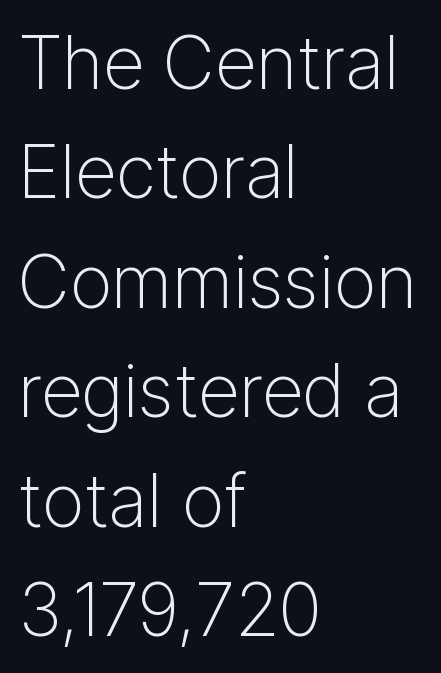
The letters advance in unequal steps, a hallmark of proportional type. This reads as an unemphasized weight, regular at the heaviest. The designer left line spacing at the default. The lettering holds an erect, upright posture throughout. Underlining? Definitely not there. The setting favours the left margin, as ordinary paragraphs usually do.
